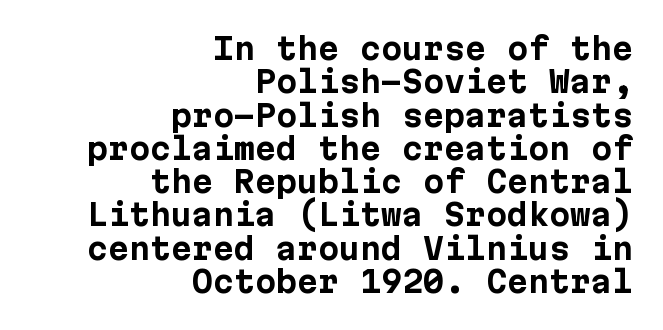
Q: Is the text bold? A: Yes.
Q: Is the text italic (slanted)? A: No, it is upright.
Q: Is the typeface a serif or a sans-serif typeface? A: Sans-serif.
Q: Is the text underlined? A: No.
Q: How is the paragraph aligned? A: Right-aligned.
Q: Is the spacing between letters normal or unusually wide? A: Normal.
Q: Is the spacing between lines tight, normal or loose? A: Tight.
Q: Width (condensed, normal, or wide)? A: Normal.
Q: Stroke contrast? A: Low.
Q: x-height? A: Medium.
